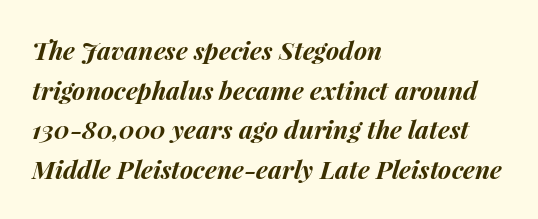
Q: Is the text bold? A: Yes.
Q: Is the text italic (slanted)? A: Yes, it leans right by about 15 degrees.
Q: Is the text underlined? A: No.
Q: How is the paragraph aligned? A: Left-aligned.
Q: Is the spacing between letters normal or unusually wide? A: Normal.
Q: Is the spacing between lines tight, normal or loose? A: Normal.
